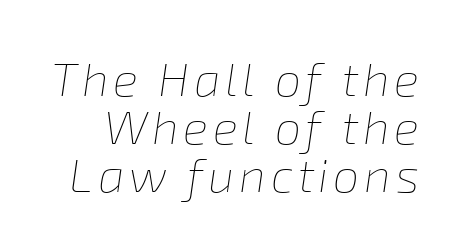
You could not count columns in this text — the font is proportionally spaced. Observe the lean: these are italic letterforms. The rendering uses a small line-height, squeezing the rows. Rule under the text: the space is simply empty. Each stroke keeps to a modest, everyday thickness or less.
